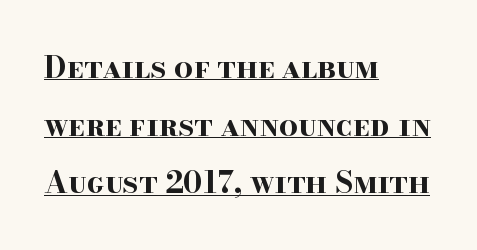
The image shows 30 px bold, wide serif type, upright; set left-aligned, loose line spacing (1.92x), normal letter spacing, underlined; high stroke contrast and a small x-height.
